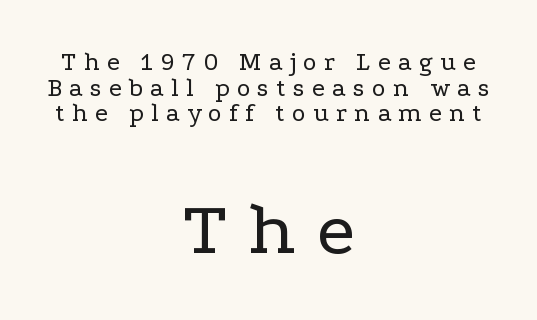
The image shows 77 px regular-weight, wide serif type, upright; set centered, tight line spacing (0.99x), unusually wide letter spacing (+0.28 em), not underlined; the second (bottom) block is 2.96x larger; low stroke contrast and a medium x-height.
